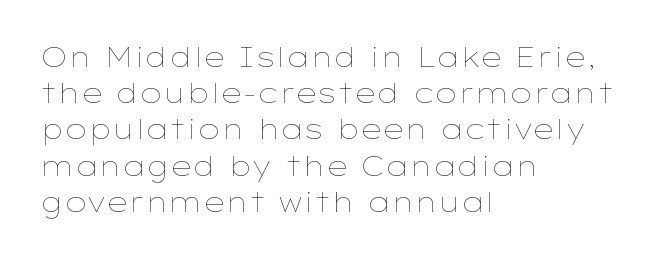
The image shows 27 px text type, upright; set left-aligned, normal line spacing (1.34x), normal letter spacing, not underlined.
